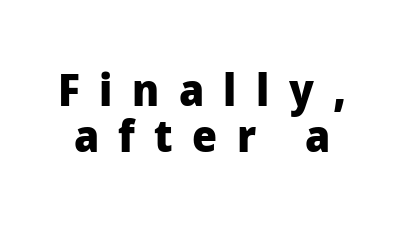
The image shows 44 px heavy sans-serif type, upright; set tight line spacing (1.05x), unusually wide letter spacing (+0.44 em), not underlined; low stroke contrast and a medium x-height.
